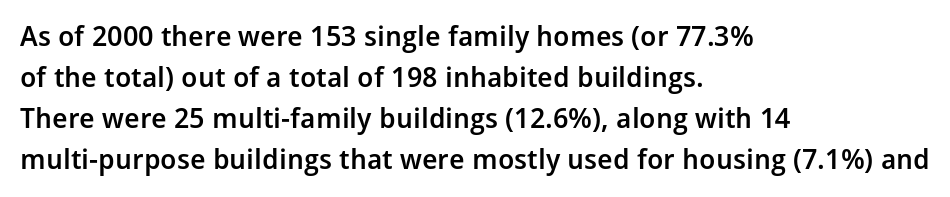
The image shows 28 px semibold sans-serif type, upright; set left-aligned, normal line spacing (1.47x), normal letter spacing, not underlined; low stroke contrast and a medium x-height.
